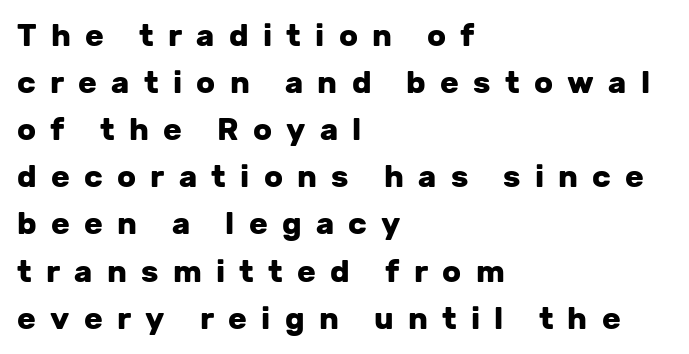
{"serif": "no", "italic": "no", "bold": "yes", "weight": "heavy", "width": "normal", "stroke_contrast": "low", "x_height": "medium", "monospaced": "no", "underline": "no", "align": "left", "line_spacing": "normal", "line_spacing_ratio": 1.52, "letter_spacing": "wide", "letter_spacing_em": 0.46, "glyph_px": 31}
